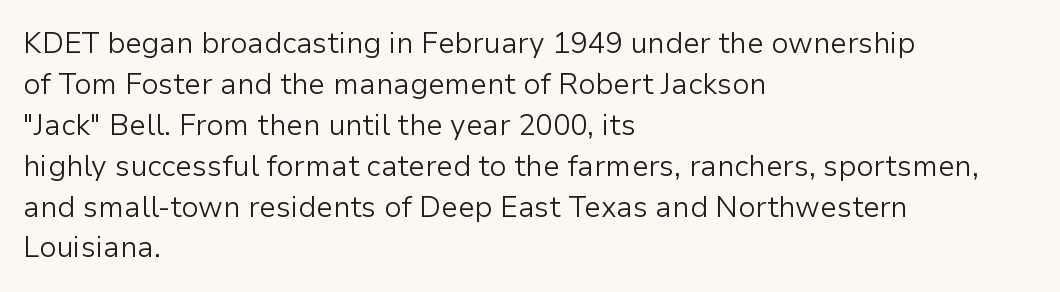
Stroke terminals: plain, sans-serif. The typesetter chose a ragged-right arrangement here. Compared with typical body copy, the letter spacing here is the same. On a weight scale, this lands at 450 or below.
